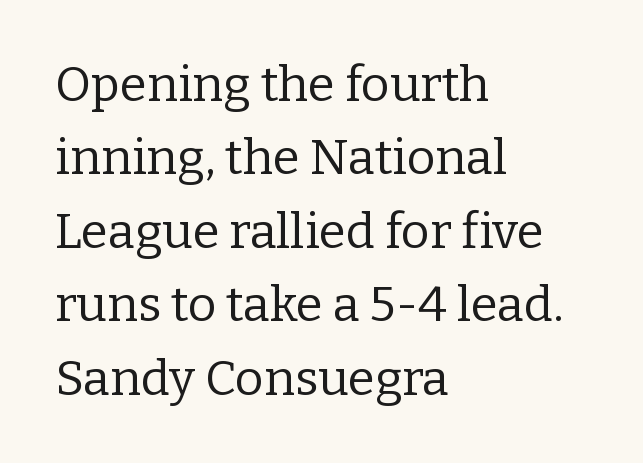
Each word holds together tightly as a unit, with standard inter-letter gaps. The face looks like a standard text weight, possibly lighter. This block has exactly the height ordinary leading produces. The lettering stays uniformly vertical, giving the passage a roman look. Letters rest on an invisible, unmarked baseline. Looks like regular typesetting: each glyph gets only the width it needs.
